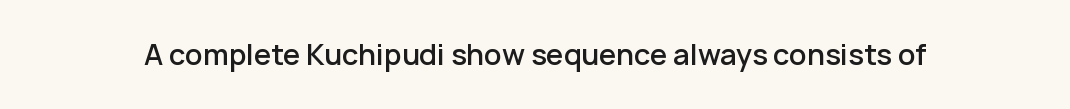
{"serif": "no", "italic": "no", "bold": "semi", "weight": "semibold", "width": "normal", "stroke_contrast": "low", "x_height": "medium", "monospaced": "no", "underline": "no", "letter_spacing": "normal", "letter_spacing_em": 0.0, "glyph_px": 28}
